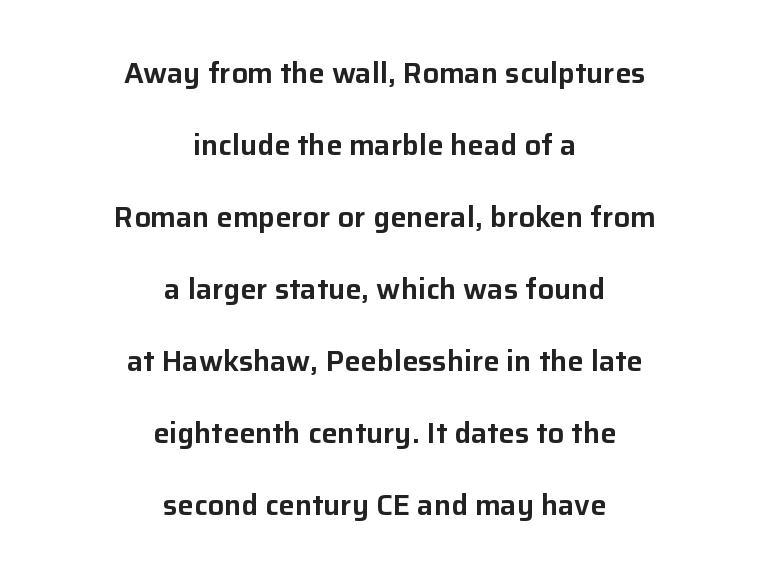
The text was rendered using a sans face with plain stroke endings. Vertical spacing — loose. Proportional: the letters do not fall into vertical columns. Decoration check: the copy has no underline. Line starts and ends both wander, symmetrically. Standard letterfit; no display-style spreading of the glyphs.
